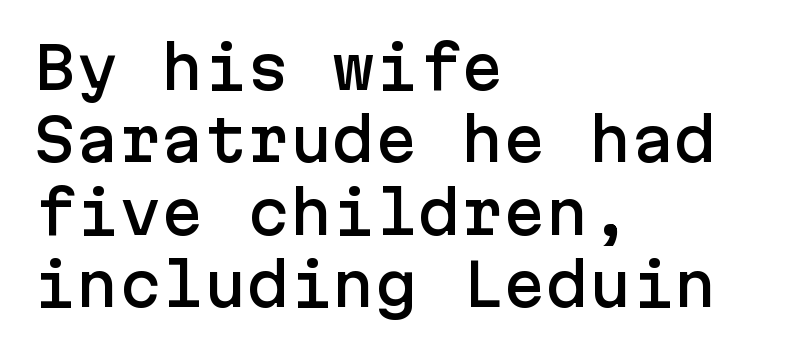
{"serif": "no", "italic": "no", "width": "normal", "stroke_contrast": "low", "x_height": "medium", "underline": "no", "align": "left", "line_spacing": "normal", "line_spacing_ratio": 1.27, "letter_spacing": "normal", "letter_spacing_em": 0.0, "glyph_px": 57}
